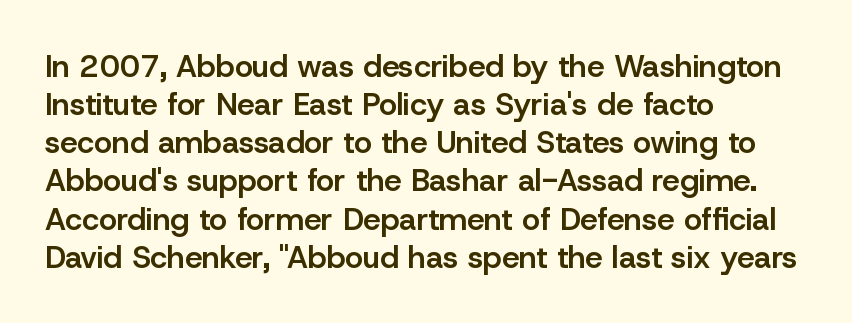
Which margin do the lines hug? The left one — the right edge is uneven. The glyphs in this specimen are sans serif. Just letters on the line, the space beneath them empty. Tall strokes in this sample are plumb rather than angled.
